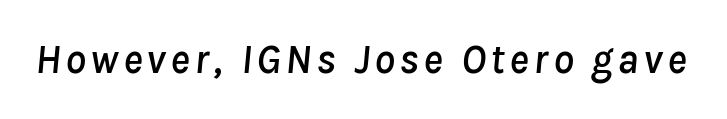
Tall strokes in this sample are angled rather than plumb. Anything drawn beneath the words? Only blank space. These lines are rendered in a variable-pitch font.
